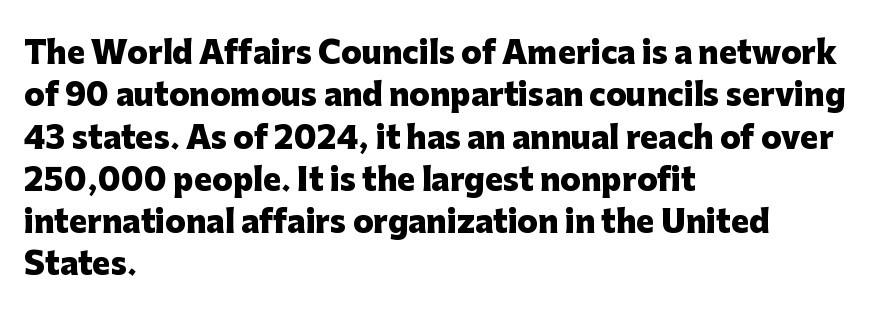
Q: Is the text bold? A: Yes.
Q: Is the text italic (slanted)? A: No, it is upright.
Q: Is the typeface a serif or a sans-serif typeface? A: Sans-serif.
Q: Is the text underlined? A: No.
Q: How is the paragraph aligned? A: Left-aligned.
Q: Is the spacing between letters normal or unusually wide? A: Normal.
Q: Is the spacing between lines tight, normal or loose? A: Normal.
Q: Width (condensed, normal, or wide)? A: Normal.
Q: Stroke contrast? A: Low.
Q: x-height? A: Medium.
Q: Monospaced? A: No.
